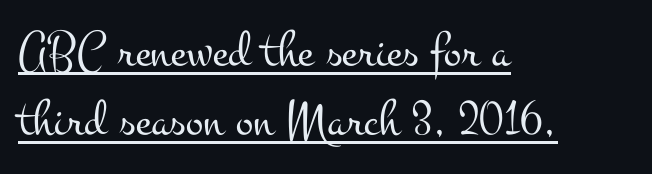
The image shows 52 px light, wide type; set left-aligned, normal line spacing (1.32x), normal letter spacing, underlined; medium stroke contrast and a small x-height.
